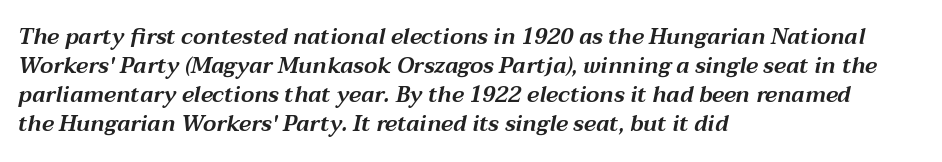
{"italic": "yes", "lean": "right", "slant_degrees": 12, "underline": "no", "align": "left", "line_spacing": "normal", "line_spacing_ratio": 1.32, "letter_spacing": "normal", "letter_spacing_em": 0.0, "glyph_px": 22}
